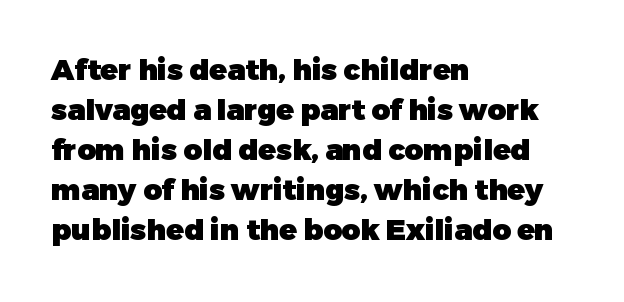
{"serif": "no", "italic": "no", "bold": "yes", "weight": "heavy", "width": "normal", "stroke_contrast": "low", "x_height": "medium", "monospaced": "no", "underline": "no", "align": "left", "line_spacing": "normal", "line_spacing_ratio": 1.38, "letter_spacing": "normal", "letter_spacing_em": 0.0, "glyph_px": 29}
